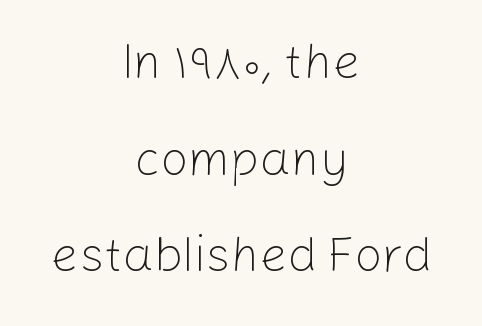
Q: Is the text bold? A: No.
Q: Is the text italic (slanted)? A: No, it is upright.
Q: Is the typeface a serif or a sans-serif typeface? A: Sans-serif.
Q: Is the text underlined? A: No.
Q: How is the paragraph aligned? A: Centered.
Q: Is the spacing between letters normal or unusually wide? A: Normal.
Q: Is the spacing between lines tight, normal or loose? A: Loose.
Q: Width (condensed, normal, or wide)? A: Normal.
Q: Stroke contrast? A: Low.
Q: x-height? A: Medium.
Q: Monospaced? A: No.
